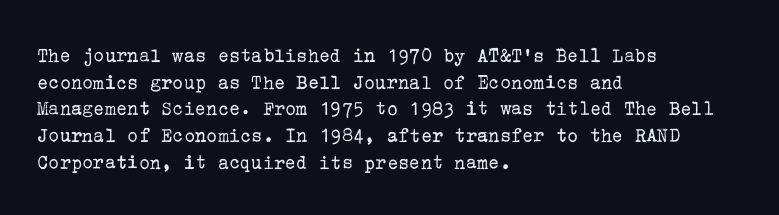
{"italic": "no", "bold": "no", "underline": "no", "align": "left", "line_spacing": "normal", "line_spacing_ratio": 1.27, "letter_spacing": "normal", "letter_spacing_em": 0.0, "glyph_px": 21}
